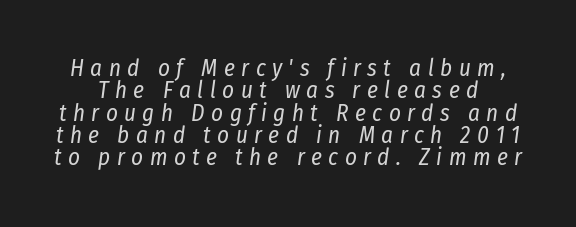
{"italic": "yes", "lean": "right", "slant_degrees": 8, "bold": "no", "underline": "no", "line_spacing": "tight", "line_spacing_ratio": 0.97, "letter_spacing": "wide", "letter_spacing_em": 0.28, "glyph_px": 23}
